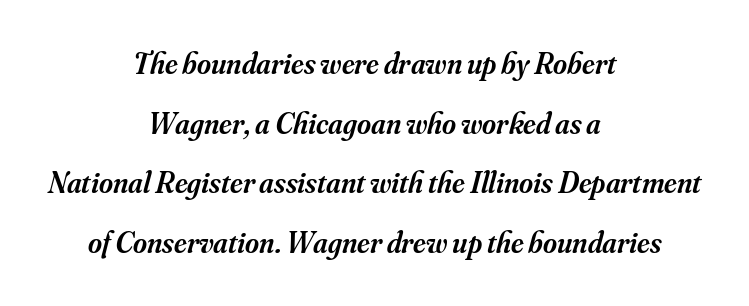
Q: Is the text bold? A: Semi-bold.
Q: Is the text italic (slanted)? A: Yes, it leans right by about 16 degrees.
Q: Is the typeface a serif or a sans-serif typeface? A: Serif.
Q: Is the text underlined? A: No.
Q: How is the paragraph aligned? A: Centered.
Q: Is the spacing between letters normal or unusually wide? A: Normal.
Q: Is the spacing between lines tight, normal or loose? A: Loose.
Q: Width (condensed, normal, or wide)? A: Normal.
Q: Stroke contrast? A: Medium.
Q: x-height? A: Small.
Q: Monospaced? A: No.
